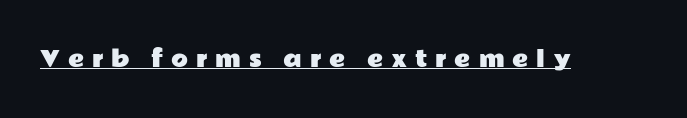
Q: Is the text italic (slanted)? A: No, it is upright.
Q: Is the text underlined? A: Yes.
Q: Is the spacing between letters normal or unusually wide? A: Unusually wide.
